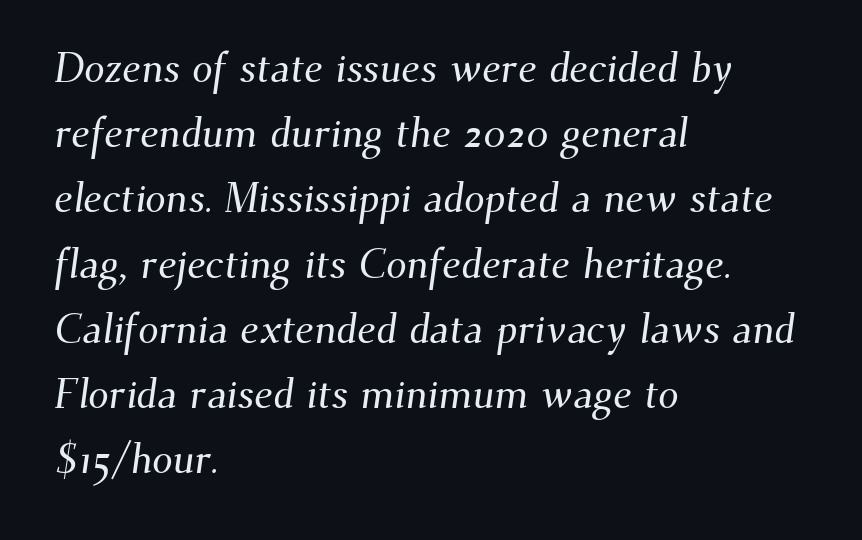
Letterform terminals end in serifs throughout the passage. Words appear dense and cohesive because spacing is normal. Each row of text sits above clean, open space. Proportional: the letters do not fall into vertical columns. The rag falls on the right side of this text block. Notice how descenders clear the ascenders below comfortably — that's standard leading.
